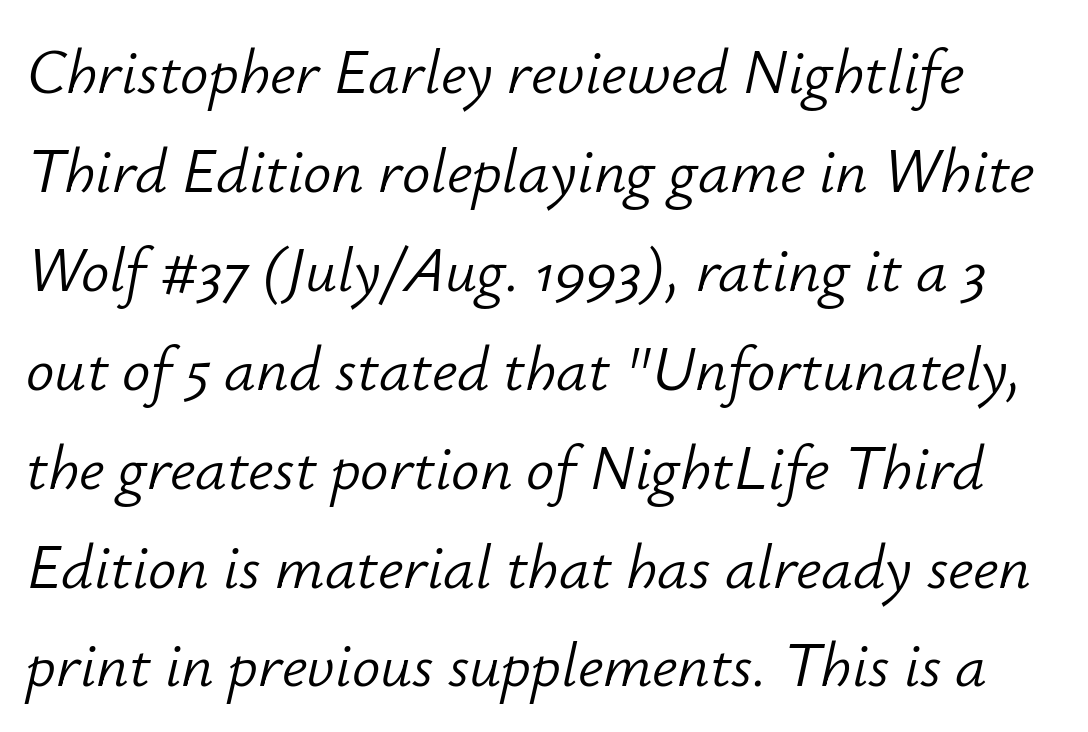
Q: Is the text bold? A: No.
Q: Is the text italic (slanted)? A: Yes, it leans right by about 12 degrees.
Q: Is the text underlined? A: No.
Q: Is the spacing between letters normal or unusually wide? A: Normal.
Q: Is the spacing between lines tight, normal or loose? A: Normal.
Q: Width (condensed, normal, or wide)? A: Normal.
Q: Stroke contrast? A: Low.
Q: x-height? A: Small.
Q: Monospaced? A: No.
